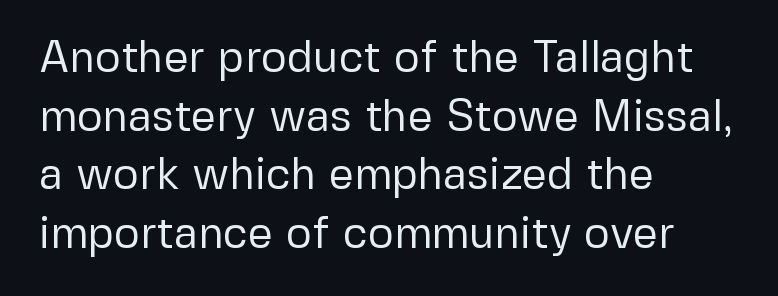
The image shows 44 px regular-weight sans-serif type, upright; set left-aligned, normal line spacing (1.33x), normal letter spacing, not underlined; low stroke contrast and a medium x-height.
